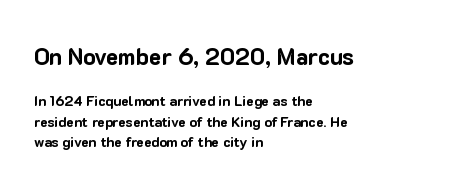
The space between consecutive lines is moderate. Is the lower block the larger one? No — the upper block carries the bigger type. Italic? Not at all — the glyphs are vertical. Glyph-to-glyph distance matches everyday printed text. Underline: absent.
